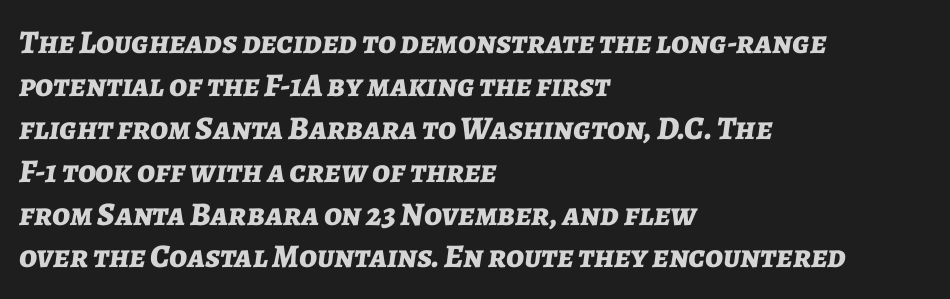
Q: Is the text bold? A: Yes.
Q: Is the text italic (slanted)? A: Yes, it leans right by about 7 degrees.
Q: Is the text underlined? A: No.
Q: How is the paragraph aligned? A: Left-aligned.
Q: Is the spacing between letters normal or unusually wide? A: Normal.
Q: Is the spacing between lines tight, normal or loose? A: Normal.
Q: Width (condensed, normal, or wide)? A: Normal.
Q: Stroke contrast? A: Low.
Q: x-height? A: Medium.
Q: Monospaced? A: No.
